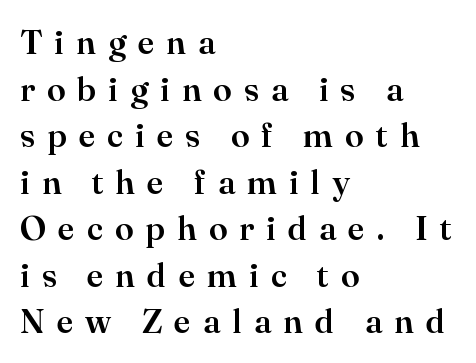
Q: Is the text italic (slanted)? A: No, it is upright.
Q: Is the typeface a serif or a sans-serif typeface? A: Serif.
Q: Is the text underlined? A: No.
Q: How is the paragraph aligned? A: Left-aligned.
Q: Is the spacing between letters normal or unusually wide? A: Unusually wide.
Q: Is the spacing between lines tight, normal or loose? A: Normal.
Q: Width (condensed, normal, or wide)? A: Normal.
Q: Stroke contrast? A: High.
Q: x-height? A: Small.
Q: Monospaced? A: No.
